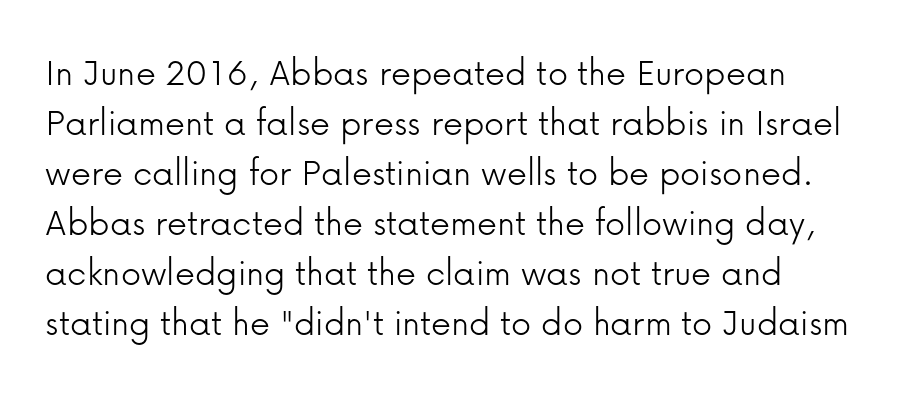
The image shows 40 px light sans-serif type, upright; set normal line spacing (1.25x), normal letter spacing, not underlined; low stroke contrast and a medium x-height.
